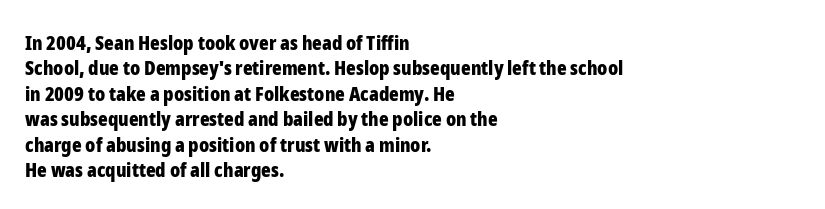
Q: Is the text bold? A: Yes.
Q: Is the text italic (slanted)? A: No, it is upright.
Q: Is the text underlined? A: No.
Q: How is the paragraph aligned? A: Left-aligned.
Q: Is the spacing between letters normal or unusually wide? A: Normal.
Q: Is the spacing between lines tight, normal or loose? A: Normal.
